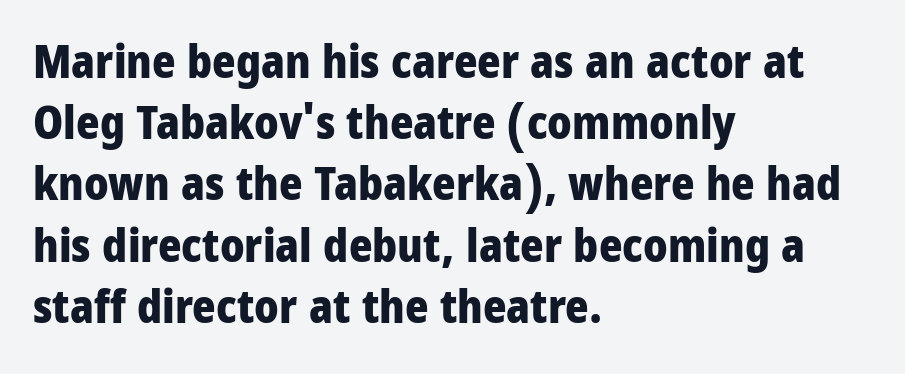
What kind of face is this? One without serifs — a sans. Short note: letters normally spaced. On the weight axis this lands at bold, roughly 700. Reading down the column, the eye jumps a familiar distance to each next line. The typography opts for an upright posture over an oblique one. Looks like regular typesetting: each glyph gets only the width it needs.
